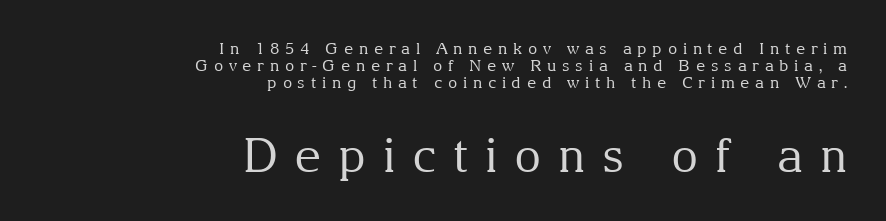
The image shows 47 px regular-weight serif type, upright; set right-aligned, tight line spacing (1.07x), unusually wide letter spacing (+0.35 em), not underlined; the second (bottom) block is 2.94x larger; medium stroke contrast and a medium x-height.
